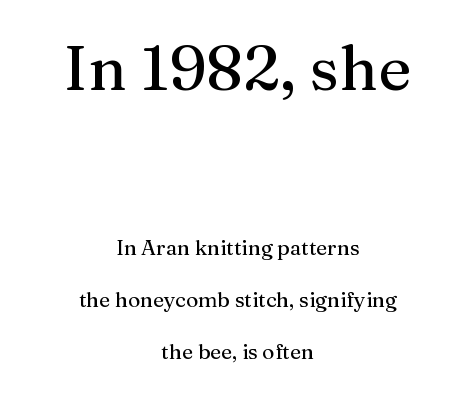
{"serif": "yes", "italic": "no", "width": "normal", "stroke_contrast": "medium", "x_height": "medium", "monospaced": "no", "underline": "no", "align": "center", "line_spacing": "loose", "line_spacing_ratio": 2.47, "letter_spacing": "normal", "letter_spacing_em": 0.0, "larger_block": "first", "size_ratio": 3.0, "glyph_px": 63}
